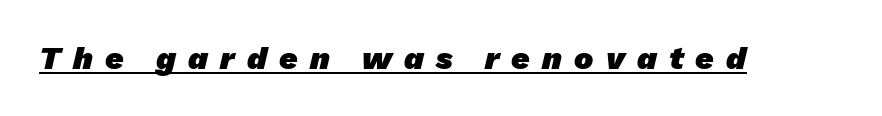
Q: Is the text bold? A: Yes.
Q: Is the typeface a serif or a sans-serif typeface? A: Sans-serif.
Q: Is the text underlined? A: Yes.
Q: Is the spacing between letters normal or unusually wide? A: Unusually wide.
Q: Width (condensed, normal, or wide)? A: Normal.
Q: Stroke contrast? A: Low.
Q: x-height? A: Medium.
Q: Monospaced? A: No.
